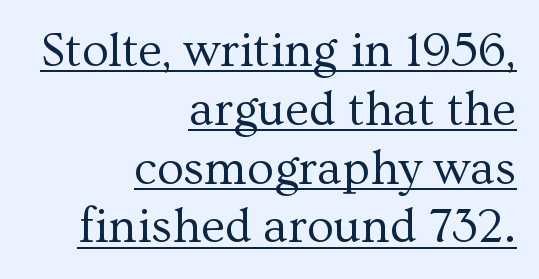
The image shows 49 px regular-weight serif type, upright; set right-aligned, line spacing 1.2x, normal letter spacing, underlined; medium stroke contrast and a medium x-height.
